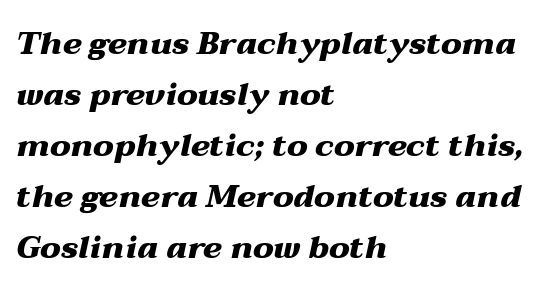
Q: Is the text bold? A: Yes.
Q: Is the text italic (slanted)? A: Yes, it leans right by about 12 degrees.
Q: Is the text underlined? A: No.
Q: How is the paragraph aligned? A: Left-aligned.
Q: Is the spacing between letters normal or unusually wide? A: Normal.
Q: Is the spacing between lines tight, normal or loose? A: Normal.
Q: Width (condensed, normal, or wide)? A: Wide.
Q: Stroke contrast? A: Medium.
Q: x-height? A: Medium.
Q: Monospaced? A: No.
